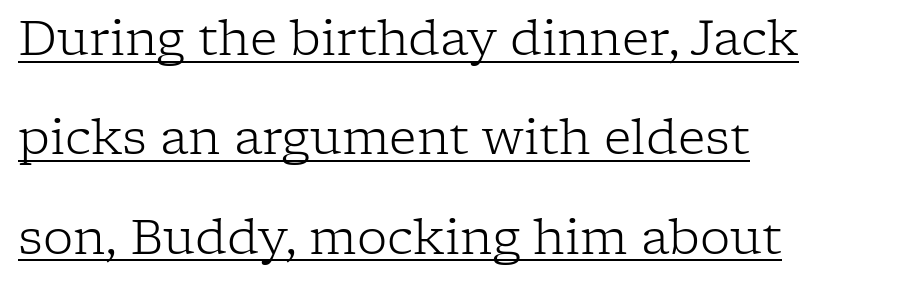
Q: Is the text bold? A: No.
Q: Is the text italic (slanted)? A: No, it is upright.
Q: Is the typeface a serif or a sans-serif typeface? A: Serif.
Q: Is the text underlined? A: Yes.
Q: How is the paragraph aligned? A: Left-aligned.
Q: Is the spacing between letters normal or unusually wide? A: Normal.
Q: Is the spacing between lines tight, normal or loose? A: Loose.
Q: Width (condensed, normal, or wide)? A: Normal.
Q: Stroke contrast? A: Low.
Q: x-height? A: Medium.
Q: Monospaced? A: No.
